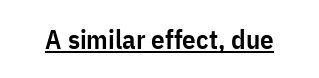
The gaps between neighbouring characters are ordinary and unremarkable. Summary of weight: moderately heavy, a semibold. The glyphs are accompanied by a horizontal stroke just below them. Ascenders rise straight up at ninety degrees.
